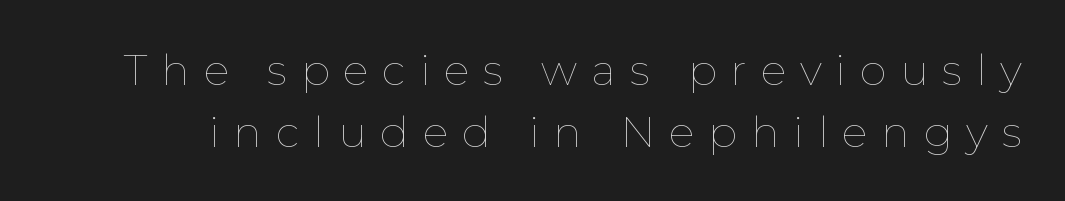
Q: Is the text bold? A: No.
Q: Is the text italic (slanted)? A: No, it is upright.
Q: Is the text underlined? A: No.
Q: Is the spacing between letters normal or unusually wide? A: Unusually wide.
Q: Is the spacing between lines tight, normal or loose? A: Normal.
Q: Width (condensed, normal, or wide)? A: Normal.
Q: Stroke contrast? A: Low.
Q: x-height? A: Medium.
Q: Monospaced? A: No.
